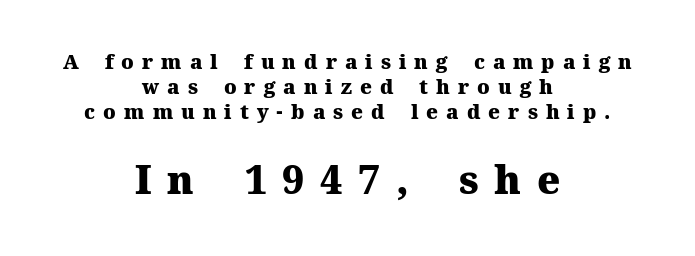
{"serif": "yes", "italic": "no", "bold": "yes", "weight": "heavy", "width": "normal", "stroke_contrast": "medium", "x_height": "medium", "monospaced": "no", "underline": "no", "align": "center", "line_spacing": "normal", "line_spacing_ratio": 1.25, "letter_spacing": "wide", "letter_spacing_em": 0.4, "larger_block": "second", "size_ratio": 1.95, "glyph_px": 39}
